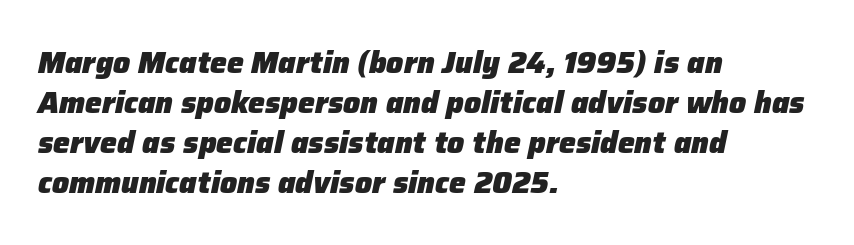
The image shows 30 px heavy type, italic (leaning right); set left-aligned, normal line spacing (1.33x), normal letter spacing, not underlined; low stroke contrast and a medium x-height.
